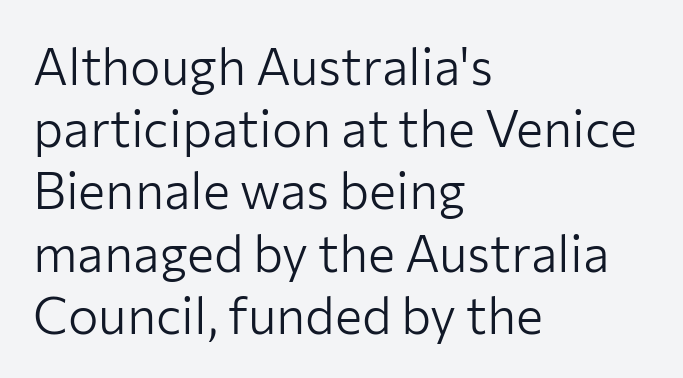
The space directly below the letters is spotless. Each letter keeps its own natural width here, so spacing adapts to shape. If you drew a ruler down the left edge, every line would touch it. The rendering shows plain stroke endings on the letterforms — a sans-serif design.
